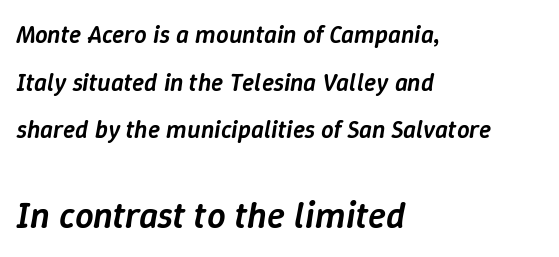
The vertical gap from one line to the next is large. Style check: oblique. Slightly chunky letters — semibold, I'd say, not full bold. The lower block of text is set noticeably larger than the block above it. The ragged edge is on the right, which tells us the setting is flush left.
